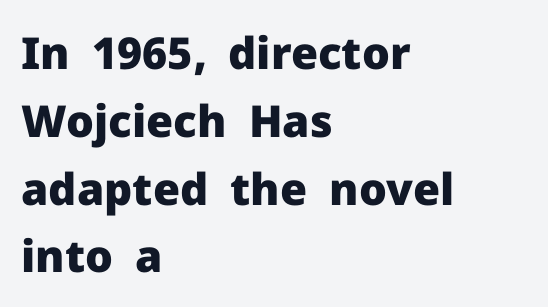
The image shows 44 px heavy sans-serif type, upright; set left-aligned, normal line spacing (1.54x), normal letter spacing, not underlined; low stroke contrast and a medium x-height.
